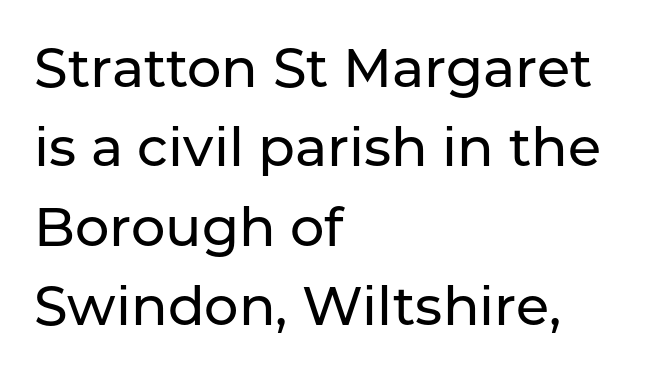
The image shows 54 px sans-serif type, upright; set left-aligned, normal line spacing (1.47x), normal letter spacing, not underlined; low stroke contrast and a medium x-height.
